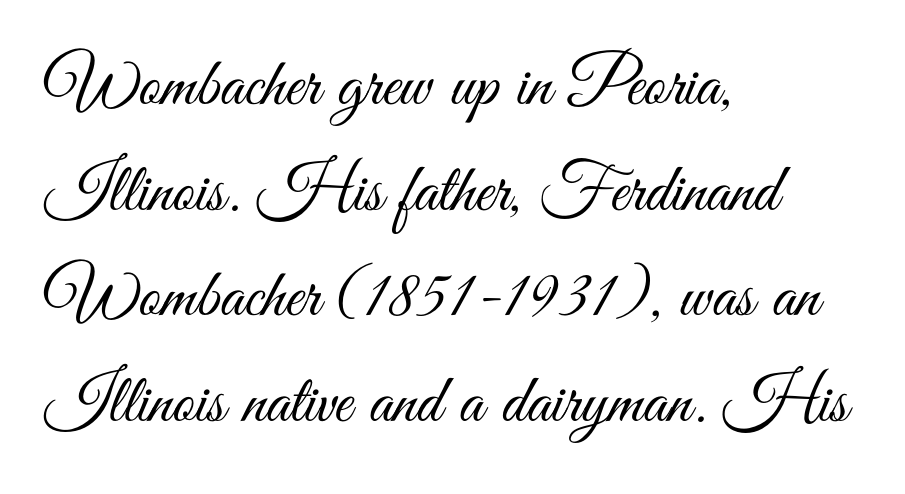
Q: Is the text bold? A: No.
Q: Is the text italic (slanted)? A: Yes.
Q: Is the typeface a serif or a sans-serif typeface? A: Sans-serif.
Q: Is the text underlined? A: No.
Q: How is the paragraph aligned? A: Left-aligned.
Q: Is the spacing between letters normal or unusually wide? A: Normal.
Q: Is the spacing between lines tight, normal or loose? A: Normal.
Q: Width (condensed, normal, or wide)? A: Condensed.
Q: Stroke contrast? A: Medium.
Q: x-height? A: Small.
Q: Monospaced? A: No.
